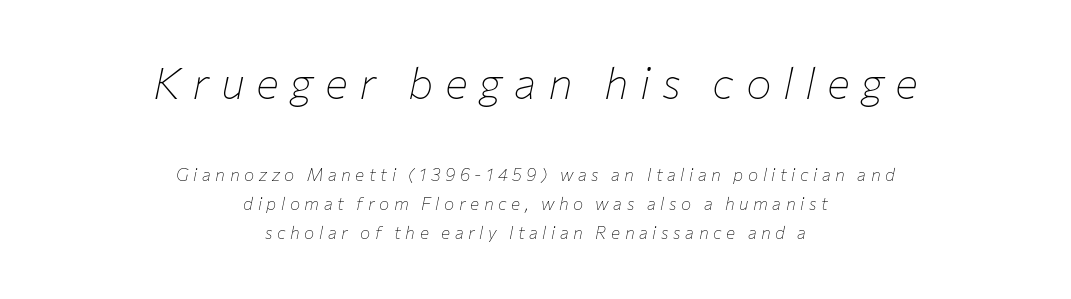
Q: Is the text bold? A: No.
Q: Is the text italic (slanted)? A: Yes, it leans right by about 12 degrees.
Q: Is the text underlined? A: No.
Q: How is the paragraph aligned? A: Centered.
Q: Is the spacing between letters normal or unusually wide? A: Unusually wide.
Q: Which block of text is set in a larger size, the first (top) or the second (bottom)? A: The first (top) one.
Q: Width (condensed, normal, or wide)? A: Normal.
Q: Stroke contrast? A: Low.
Q: x-height? A: Medium.
Q: Monospaced? A: No.
